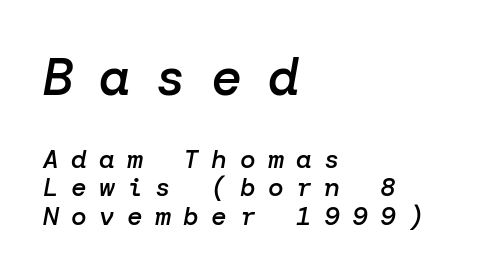
Q: Is the text bold? A: Semi-bold.
Q: Is the text italic (slanted)? A: Yes, it leans right by about 10 degrees.
Q: Is the text underlined? A: No.
Q: How is the paragraph aligned? A: Left-aligned.
Q: Is the spacing between letters normal or unusually wide? A: Unusually wide.
Q: Is the spacing between lines tight, normal or loose? A: Tight.
Q: Which block of text is set in a larger size, the first (top) or the second (bottom)? A: The first (top) one.
Q: Width (condensed, normal, or wide)? A: Normal.
Q: Stroke contrast? A: Low.
Q: x-height? A: Medium.
